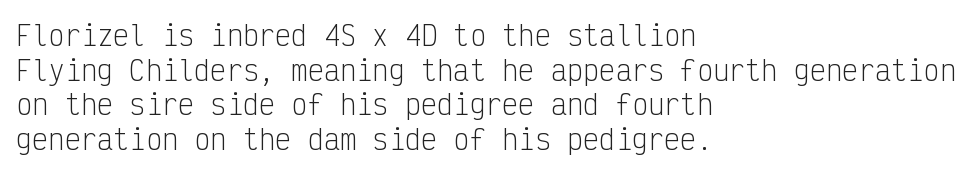
The block of text has a typical density, with ordinary space between rows. Which margin do the lines hug? The left one — the right edge is uneven. The space directly below the letters is spotless. This is the regular roman posture of the typeface. Does extra space separate the letters? No, they use regular spacing.
